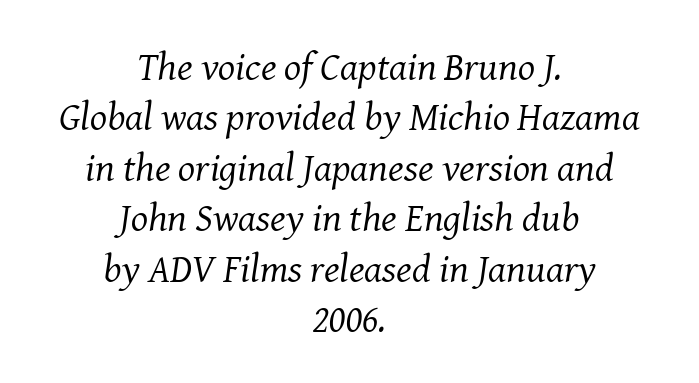
The image shows 40 px regular-weight serif type, italic (leaning right); set centered, normal line spacing (1.26x), normal letter spacing, not underlined; medium stroke contrast and a medium x-height.
